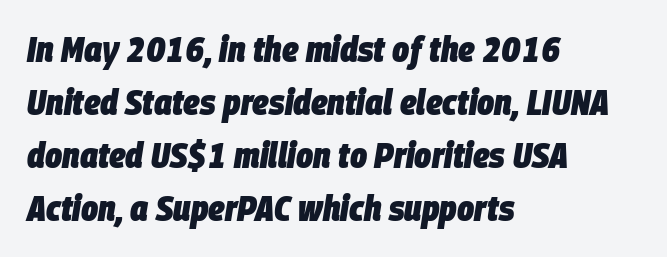
Q: Is the text bold? A: Yes.
Q: Is the text italic (slanted)? A: Yes, it leans right by about 9 degrees.
Q: Is the text underlined? A: No.
Q: How is the paragraph aligned? A: Left-aligned.
Q: Is the spacing between letters normal or unusually wide? A: Normal.
Q: Is the spacing between lines tight, normal or loose? A: Normal.
Q: Width (condensed, normal, or wide)? A: Condensed.
Q: Stroke contrast? A: Low.
Q: x-height? A: Large.
Q: Monospaced? A: No.
